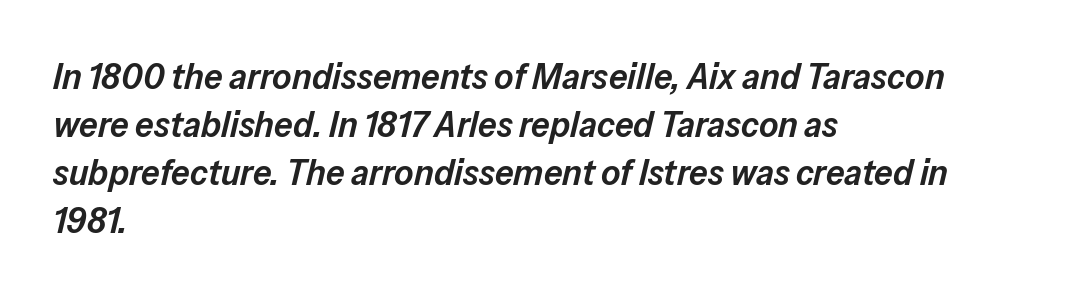
{"italic": "yes", "lean": "right", "slant_degrees": 13, "bold": "semi", "weight": "semibold", "width": "normal", "stroke_contrast": "low", "x_height": "medium", "monospaced": "no", "underline": "no", "align": "left", "line_spacing": "normal", "line_spacing_ratio": 1.3, "letter_spacing": "normal", "letter_spacing_em": 0.0, "glyph_px": 37}
